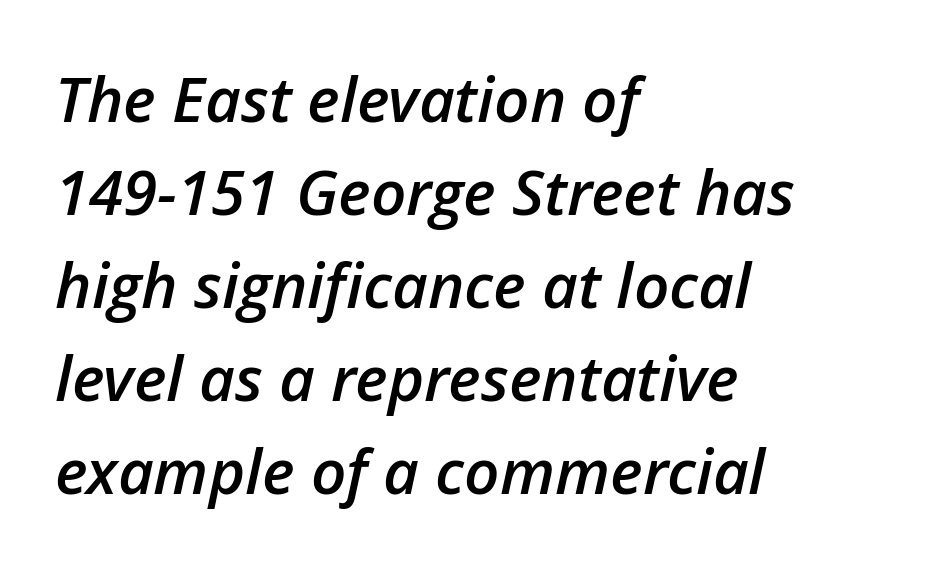
{"italic": "yes", "lean": "right", "slant_degrees": 12, "bold": "semi", "weight": "semibold", "width": "normal", "stroke_contrast": "low", "x_height": "medium", "monospaced": "no", "underline": "no", "align": "left", "line_spacing": "normal", "line_spacing_ratio": 1.5, "letter_spacing": "normal", "letter_spacing_em": 0.0, "glyph_px": 62}
